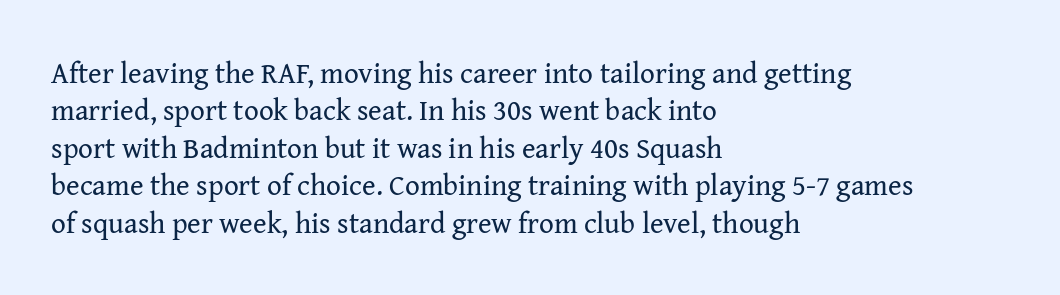
The image shows 29 px regular-weight serif type, upright; set left-aligned, normal line spacing (1.29x), normal letter spacing, not underlined; medium stroke contrast and a medium x-height.
